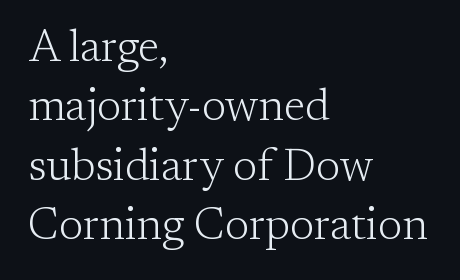
You can tell from the footed stems that serif type was used. Visually the block forms a straight wall on the left and a jagged coastline on the right. The lettering stays uniformly vertical, giving the passage a roman look. One glance says typical: line gaps are just what's usual. No extra tracking has been applied to these lines. Note the varied advance widths — an 'i' is clearly narrower than an 'm'.
